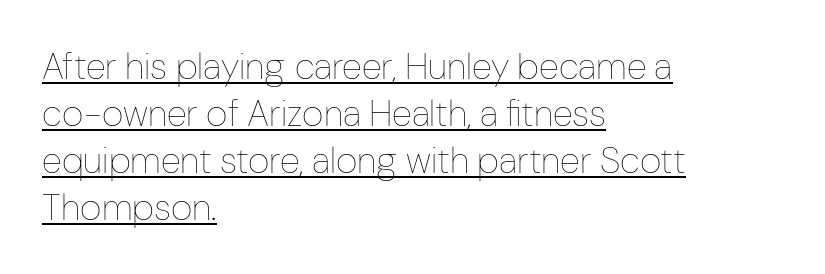
Q: Is the text bold? A: No.
Q: Is the text italic (slanted)? A: No, it is upright.
Q: Is the text underlined? A: Yes.
Q: How is the paragraph aligned? A: Left-aligned.
Q: Is the spacing between letters normal or unusually wide? A: Normal.
Q: Is the spacing between lines tight, normal or loose? A: Normal.
Q: Width (condensed, normal, or wide)? A: Condensed.
Q: Stroke contrast? A: Low.
Q: x-height? A: Medium.
Q: Monospaced? A: No.
